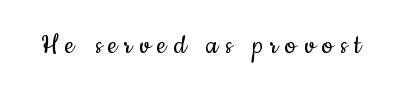
Q: Is the text bold? A: No.
Q: Is the text italic (slanted)? A: Yes.
Q: Is the typeface a serif or a sans-serif typeface? A: Sans-serif.
Q: Is the text underlined? A: No.
Q: Is the spacing between letters normal or unusually wide? A: Unusually wide.
Q: Width (condensed, normal, or wide)? A: Condensed.
Q: Stroke contrast? A: Low.
Q: x-height? A: Small.
Q: Monospaced? A: No.
